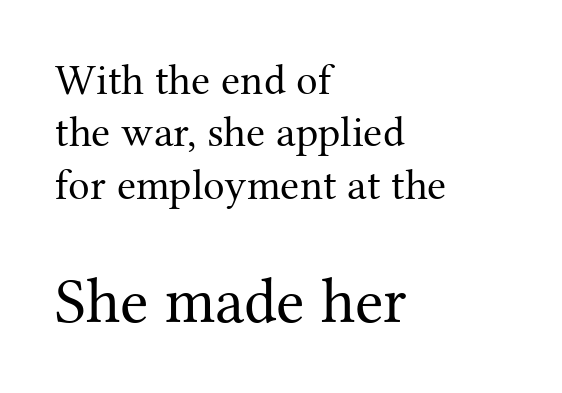
{"serif": "yes", "italic": "no", "bold": "no", "weight": "regular", "width": "normal", "stroke_contrast": "medium", "x_height": "medium", "monospaced": "no", "underline": "no", "align": "left", "line_spacing_ratio": 1.22, "letter_spacing": "normal", "letter_spacing_em": 0.0, "larger_block": "second", "size_ratio": 1.49, "glyph_px": 64}
